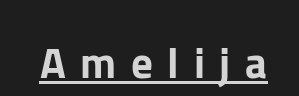
The image shows 43 px sans-serif type, upright; set unusually wide letter spacing (+0.34 em), underlined; low stroke contrast and a medium x-height.
